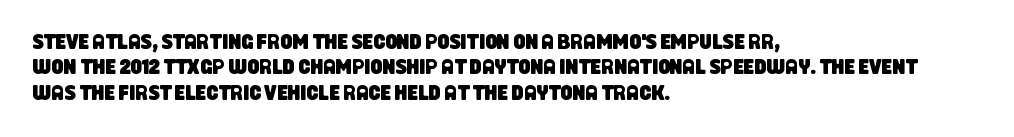
Q: Is the text underlined? A: No.
Q: How is the paragraph aligned? A: Left-aligned.
Q: Is the spacing between letters normal or unusually wide? A: Normal.
